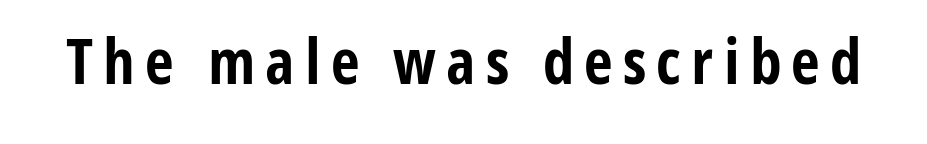
The image shows 63 px bold, condensed sans-serif type, upright; set not underlined; low stroke contrast and a medium x-height.
